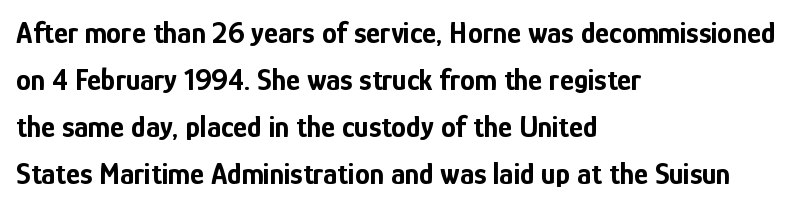
Q: Is the text bold? A: Yes.
Q: Is the text italic (slanted)? A: No, it is upright.
Q: Is the typeface a serif or a sans-serif typeface? A: Sans-serif.
Q: Is the text underlined? A: No.
Q: How is the paragraph aligned? A: Left-aligned.
Q: Is the spacing between letters normal or unusually wide? A: Normal.
Q: Is the spacing between lines tight, normal or loose? A: Normal.
Q: Width (condensed, normal, or wide)? A: Condensed.
Q: Stroke contrast? A: Low.
Q: x-height? A: Medium.
Q: Monospaced? A: No.
